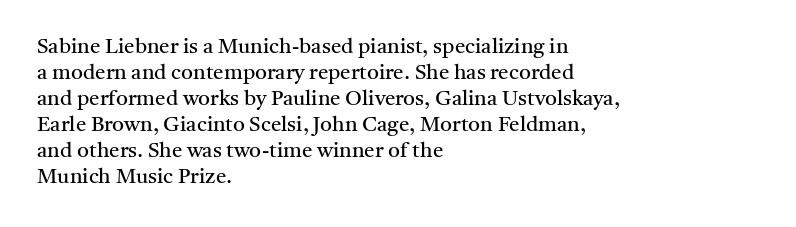
The typography opts for an upright posture over an oblique one. Unmarked baselines from the first word to the last. Students, note that the glyphs here touch the page at normal intervals. Which margin do the lines hug? The left one — the right edge is uneven. The typesetting does not lean heavy: it is not bold.
